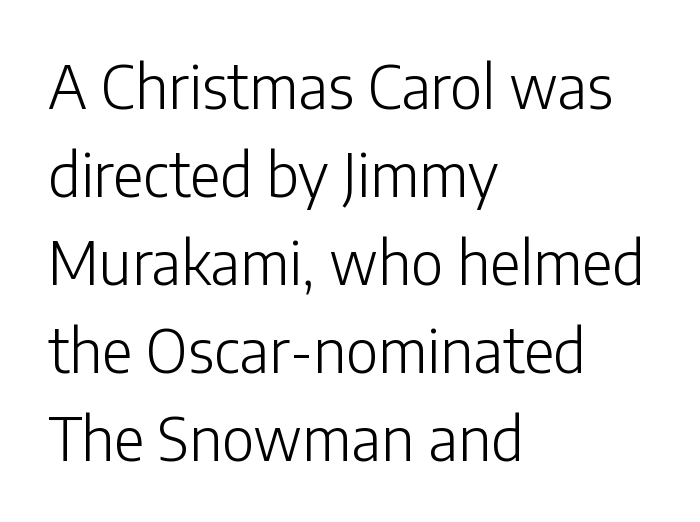
The image shows 59 px light sans-serif type, upright; set left-aligned, normal line spacing (1.49x), normal letter spacing, not underlined; low stroke contrast and a medium x-height.
